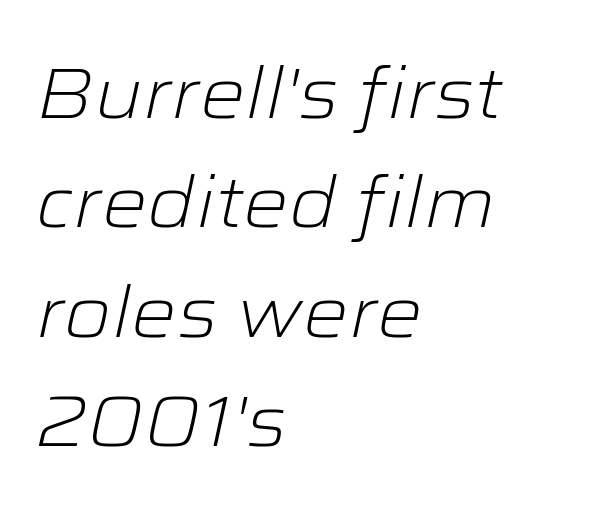
{"italic": "yes", "lean": "right", "slant_degrees": 12, "bold": "no", "weight": "light", "width": "wide", "stroke_contrast": "low", "x_height": "medium", "monospaced": "no", "underline": "no", "align": "left", "line_spacing": "normal", "line_spacing_ratio": 1.52, "letter_spacing": "normal", "letter_spacing_em": 0.0, "glyph_px": 72}
